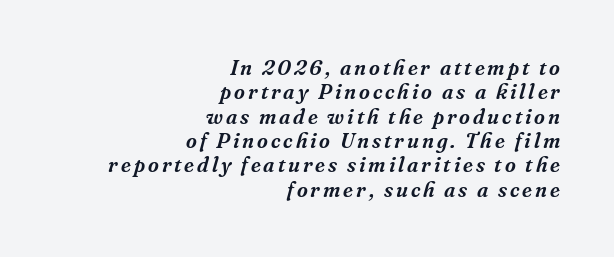
{"italic": "yes", "lean": "right", "slant_degrees": 16, "underline": "no", "align": "right", "line_spacing_ratio": 1.16, "glyph_px": 21}
